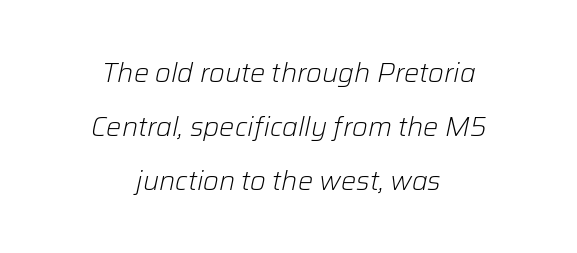
The image shows 27 px text type, italic (leaning right); set centered, loose line spacing (2.0x), normal letter spacing, not underlined.
